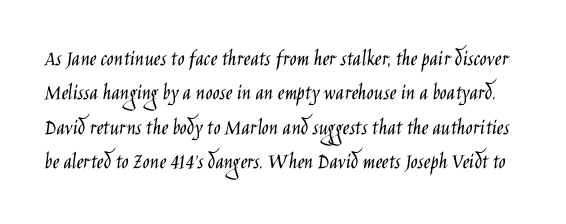
The lines sit at an ordinary, default distance from one another. Observe the ordinary spacing: letters are neighbours, not strangers. A bare baseline throughout the passage. Is this a heavy cut? Hardly; it is regular or lighter.
